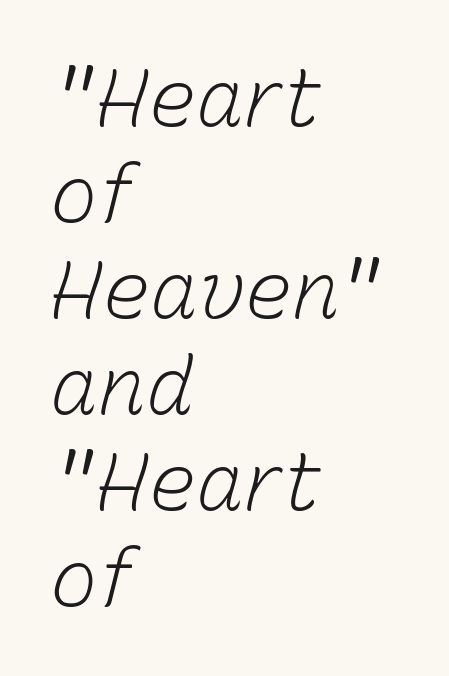
The line texture is even and compact thanks to regular tracking. Decoration check: the copy has no underline. The whole block is typeset with a tilt. The face looks like a standard text weight, possibly lighter. The setting favours the left margin, as ordinary paragraphs usually do. The letters advance in unequal steps, a hallmark of proportional type.
